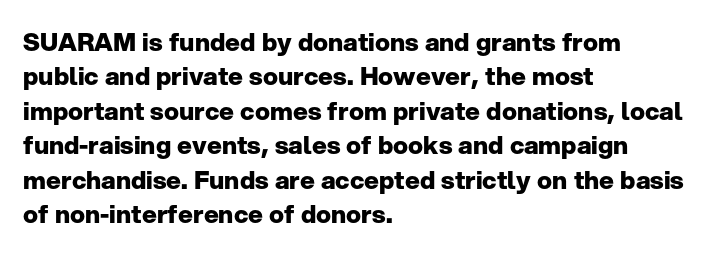
The image shows 25 px bold type, upright; set left-aligned, normal line spacing (1.38x), normal letter spacing, not underlined.
